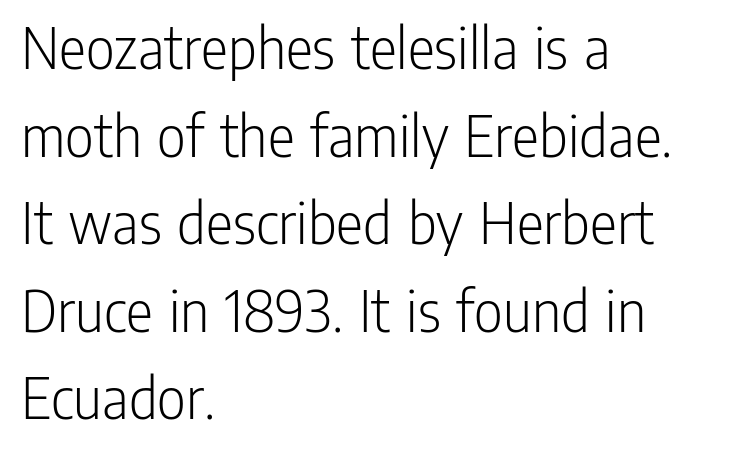
Q: Is the text bold? A: No.
Q: Is the text italic (slanted)? A: No, it is upright.
Q: Is the typeface a serif or a sans-serif typeface? A: Sans-serif.
Q: Is the text underlined? A: No.
Q: How is the paragraph aligned? A: Left-aligned.
Q: Is the spacing between letters normal or unusually wide? A: Normal.
Q: Is the spacing between lines tight, normal or loose? A: Normal.
Q: Width (condensed, normal, or wide)? A: Condensed.
Q: Stroke contrast? A: Low.
Q: x-height? A: Medium.
Q: Monospaced? A: No.
